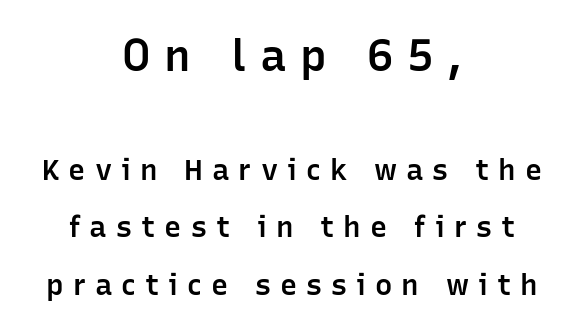
Q: Is the text bold? A: Semi-bold.
Q: Is the text italic (slanted)? A: No, it is upright.
Q: Is the typeface a serif or a sans-serif typeface? A: Sans-serif.
Q: Is the text underlined? A: No.
Q: How is the paragraph aligned? A: Centered.
Q: Is the spacing between letters normal or unusually wide? A: Unusually wide.
Q: Is the spacing between lines tight, normal or loose? A: Loose.
Q: Which block of text is set in a larger size, the first (top) or the second (bottom)? A: The first (top) one.
Q: Width (condensed, normal, or wide)? A: Normal.
Q: Stroke contrast? A: Low.
Q: x-height? A: Medium.
Q: Monospaced? A: No.
